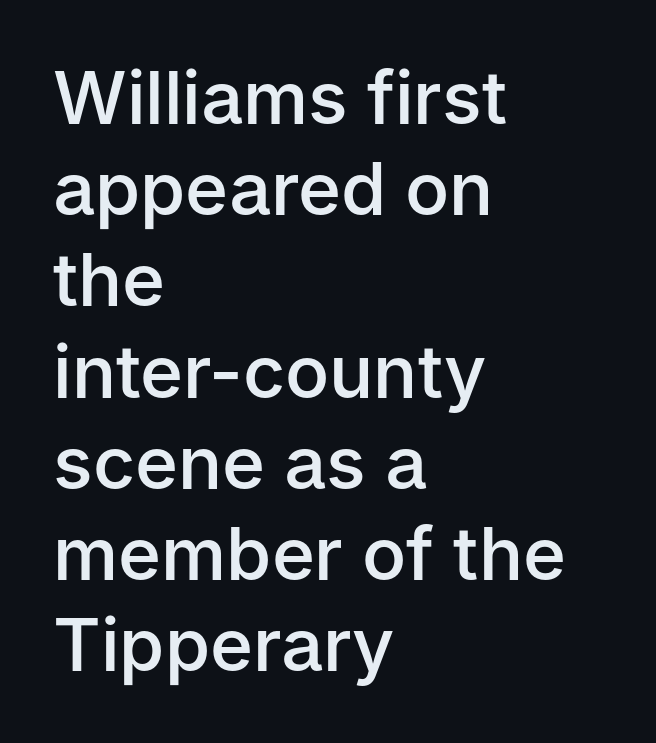
{"serif": "no", "italic": "no", "bold": "semi", "weight": "semibold", "width": "normal", "stroke_contrast": "low", "x_height": "medium", "monospaced": "no", "underline": "no", "align": "left", "line_spacing": "normal", "line_spacing_ratio": 1.25, "letter_spacing": "normal", "letter_spacing_em": 0.0, "glyph_px": 73}
